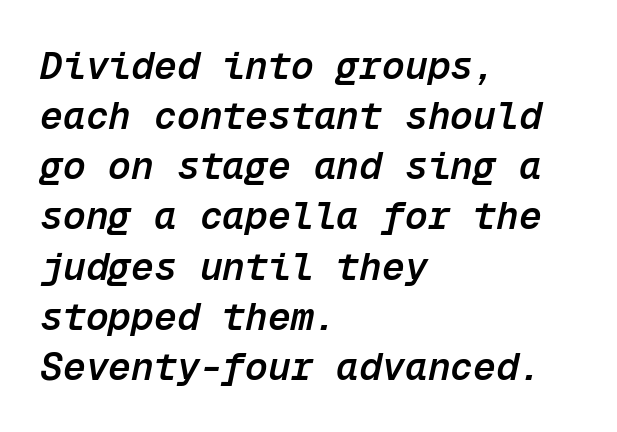
Honestly, the row spacing looks completely unremarkable. Nothing unusual about the tracking: characters are spaced as the font intends. This is the in-between weight designers call semibold or demi. Think of a typewriter: that constant character pitch is what you see here.
